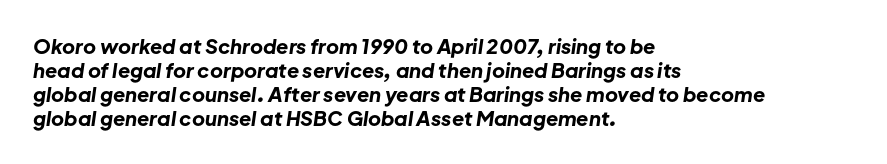
Q: Is the text bold? A: Yes.
Q: Is the text italic (slanted)? A: Yes, it leans right by about 8 degrees.
Q: Is the text underlined? A: No.
Q: How is the paragraph aligned? A: Left-aligned.
Q: Is the spacing between letters normal or unusually wide? A: Normal.
